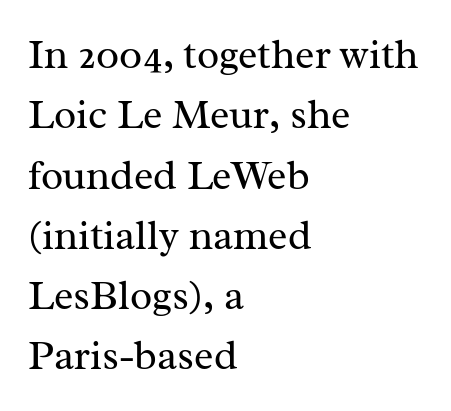
{"serif": "yes", "italic": "no", "bold": "no", "weight": "regular", "width": "normal", "stroke_contrast": "medium", "x_height": "medium", "monospaced": "no", "underline": "no", "align": "left", "line_spacing": "normal", "line_spacing_ratio": 1.47, "letter_spacing": "normal", "letter_spacing_em": 0.0, "glyph_px": 41}
